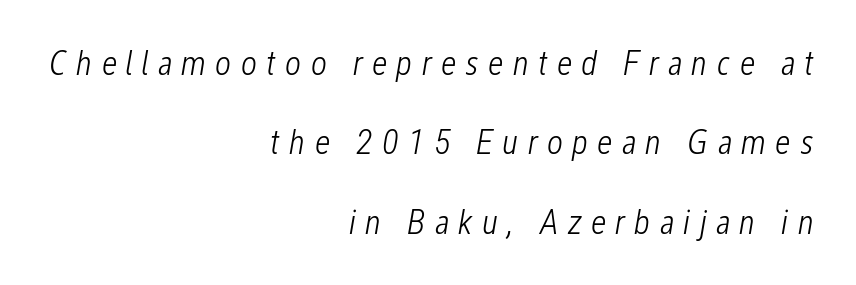
Q: Is the text bold? A: No.
Q: Is the text italic (slanted)? A: Yes, it leans right by about 12 degrees.
Q: Is the text underlined? A: No.
Q: How is the paragraph aligned? A: Right-aligned.
Q: Is the spacing between letters normal or unusually wide? A: Unusually wide.
Q: Is the spacing between lines tight, normal or loose? A: Loose.
Q: Width (condensed, normal, or wide)? A: Condensed.
Q: Stroke contrast? A: Low.
Q: x-height? A: Medium.
Q: Monospaced? A: No.
